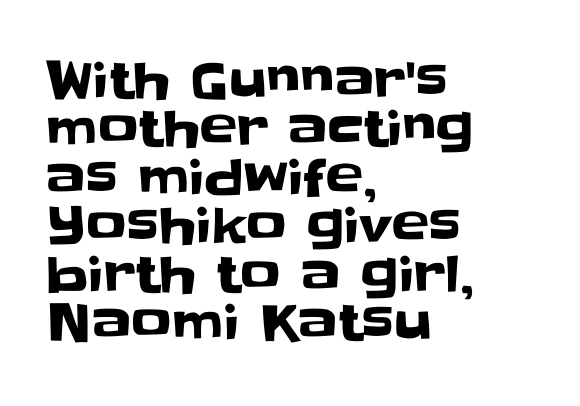
{"serif": "no", "italic": "no", "width": "normal", "stroke_contrast": "low", "x_height": "large", "monospaced": "no", "underline": "no", "align": "left", "line_spacing": "tight", "line_spacing_ratio": 0.97, "letter_spacing": "normal", "letter_spacing_em": 0.0, "glyph_px": 50}
